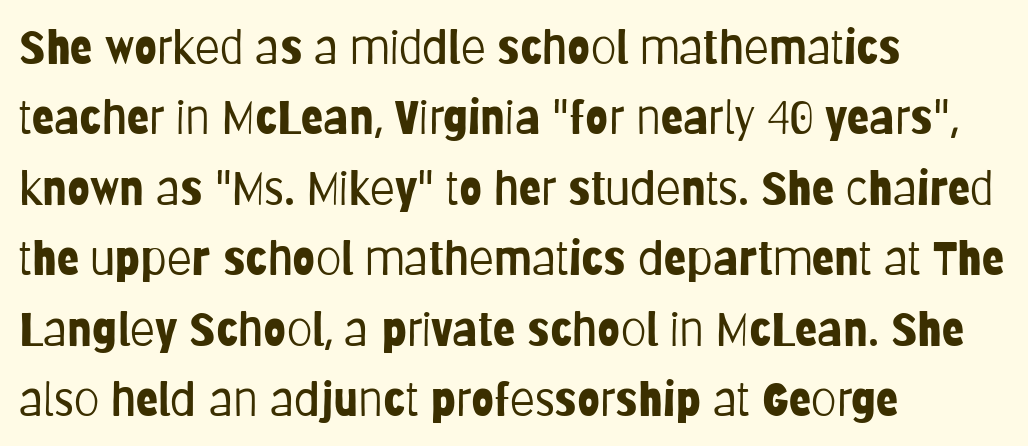
Q: Is the text bold? A: No.
Q: Is the text italic (slanted)? A: No, it is upright.
Q: Is the typeface a serif or a sans-serif typeface? A: Sans-serif.
Q: Is the text underlined? A: No.
Q: How is the paragraph aligned? A: Left-aligned.
Q: Is the spacing between letters normal or unusually wide? A: Normal.
Q: Is the spacing between lines tight, normal or loose? A: Normal.
Q: Width (condensed, normal, or wide)? A: Condensed.
Q: Stroke contrast? A: Low.
Q: x-height? A: Large.
Q: Monospaced? A: No.
